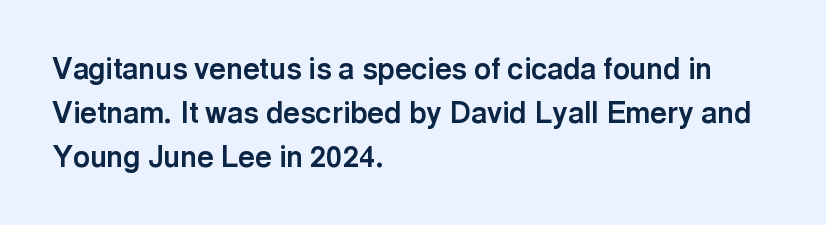
{"serif": "no", "italic": "no", "bold": "yes", "weight": "bold", "width": "normal", "x_height": "medium", "monospaced": "no", "underline": "no", "align": "left", "line_spacing": "normal", "line_spacing_ratio": 1.51, "letter_spacing": "normal", "letter_spacing_em": 0.0, "glyph_px": 29}
